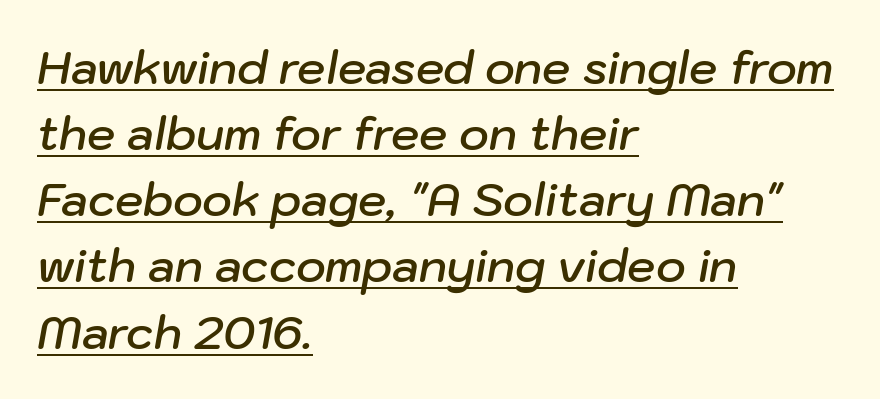
The image shows 45 px semibold type, italic (leaning right); set left-aligned, normal line spacing (1.47x), normal letter spacing, underlined; low stroke contrast and a medium x-height.
